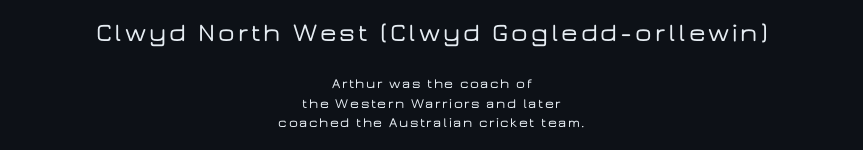
Q: Is the text italic (slanted)? A: No, it is upright.
Q: Is the text underlined? A: No.
Q: How is the paragraph aligned? A: Centered.
Q: Is the spacing between lines tight, normal or loose? A: Normal.
Q: Which block of text is set in a larger size, the first (top) or the second (bottom)? A: The first (top) one.
